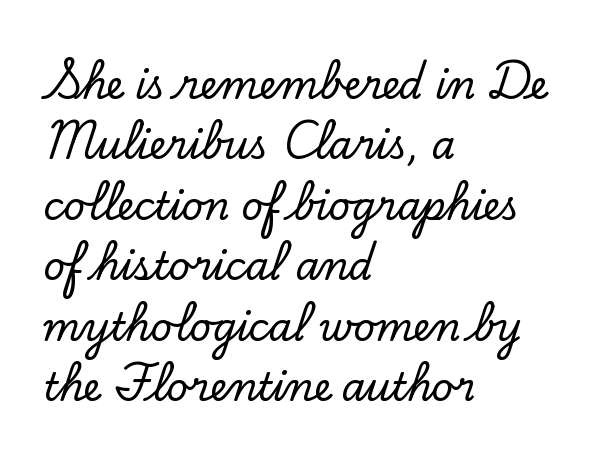
The image shows 38 px serif type; set left-aligned, normal line spacing (1.59x), normal letter spacing, not underlined; low stroke contrast and a small x-height.
